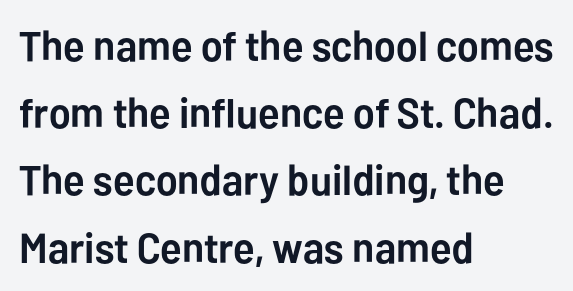
Q: Is the text bold? A: Yes.
Q: Is the text italic (slanted)? A: No, it is upright.
Q: Is the typeface a serif or a sans-serif typeface? A: Sans-serif.
Q: Is the text underlined? A: No.
Q: How is the paragraph aligned? A: Left-aligned.
Q: Is the spacing between letters normal or unusually wide? A: Normal.
Q: Is the spacing between lines tight, normal or loose? A: Normal.
Q: Width (condensed, normal, or wide)? A: Normal.
Q: Stroke contrast? A: Low.
Q: x-height? A: Medium.
Q: Monospaced? A: No.
